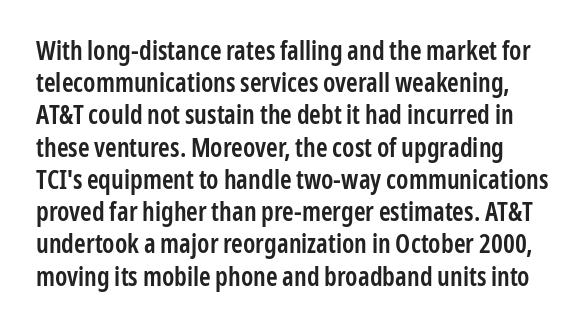
Q: Is the text bold? A: Semi-bold.
Q: Is the text italic (slanted)? A: No, it is upright.
Q: Is the text underlined? A: No.
Q: Is the spacing between letters normal or unusually wide? A: Normal.
